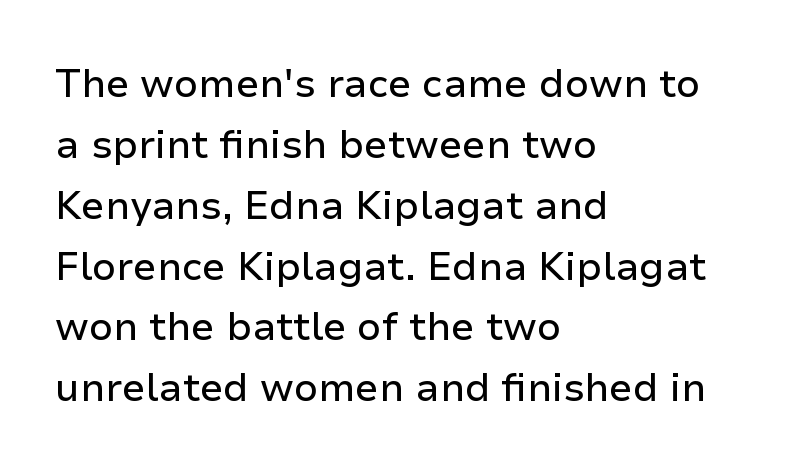
{"serif": "no", "italic": "no", "width": "normal", "stroke_contrast": "low", "x_height": "medium", "monospaced": "no", "underline": "no", "align": "left", "line_spacing": "normal", "line_spacing_ratio": 1.56, "letter_spacing": "normal", "letter_spacing_em": 0.0, "glyph_px": 39}
